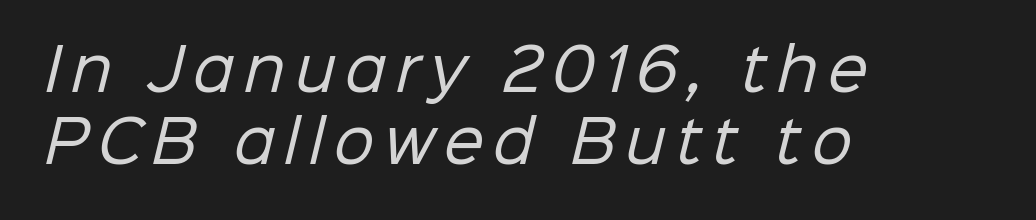
{"serif": "no", "bold": "no", "weight": "regular", "width": "normal", "stroke_contrast": "low", "x_height": "medium", "monospaced": "no", "underline": "no", "align": "left", "line_spacing": "normal", "line_spacing_ratio": 1.26, "glyph_px": 57}
